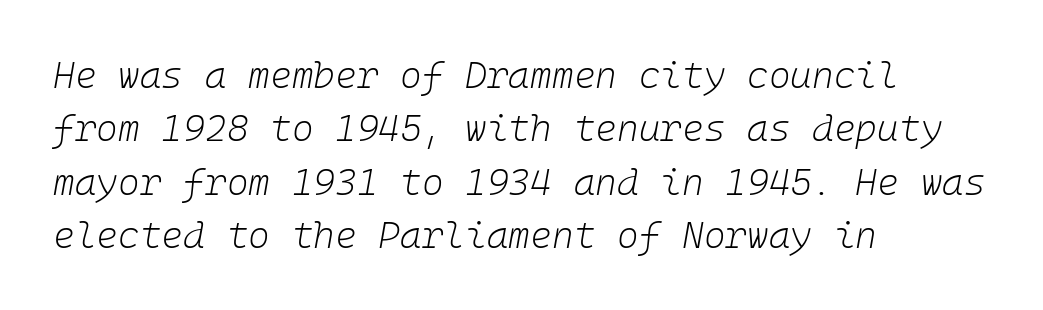
Q: Is the text bold? A: No.
Q: Is the text italic (slanted)? A: Yes, it leans right by about 10 degrees.
Q: Is the text underlined? A: No.
Q: How is the paragraph aligned? A: Left-aligned.
Q: Is the spacing between letters normal or unusually wide? A: Normal.
Q: Is the spacing between lines tight, normal or loose? A: Normal.
Q: Width (condensed, normal, or wide)? A: Normal.
Q: Stroke contrast? A: Low.
Q: x-height? A: Medium.
